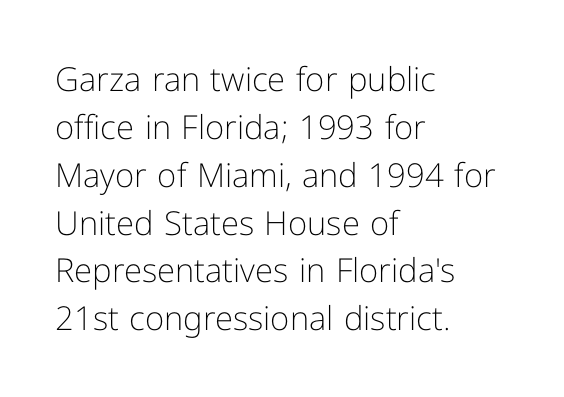
You can tell it's not italic because the verticals are truly vertical. Weight class: somewhere from thin through regular. The paragraph shown leans on its left margin. Font category for this specimen: sans-serif. A normal amount of white space separates one row of letters from the next.
